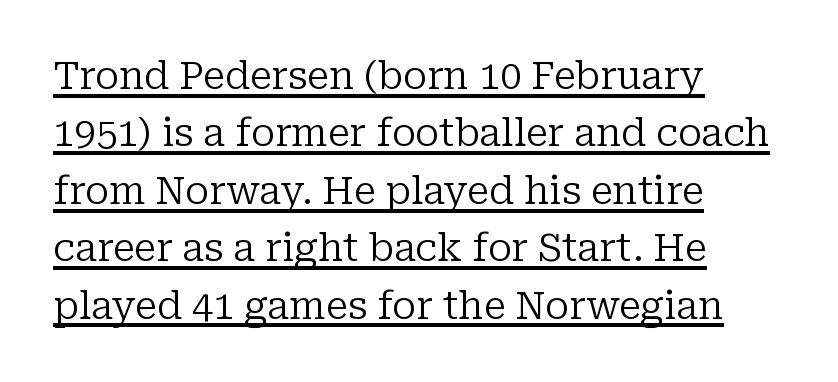
{"serif": "yes", "italic": "no", "bold": "no", "weight": "regular", "width": "normal", "stroke_contrast": "low", "x_height": "medium", "monospaced": "no", "underline": "yes", "align": "left", "line_spacing": "normal", "line_spacing_ratio": 1.51, "letter_spacing": "normal", "letter_spacing_em": 0.0, "glyph_px": 38}
